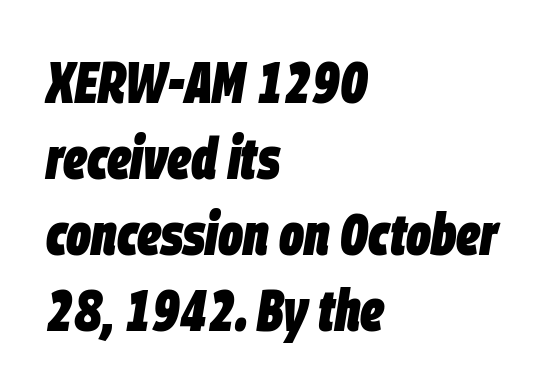
{"italic": "yes", "lean": "right", "slant_degrees": 9, "bold": "yes", "weight": "heavy", "width": "condensed", "stroke_contrast": "low", "x_height": "large", "monospaced": "no", "underline": "no", "align": "left", "line_spacing": "normal", "line_spacing_ratio": 1.31, "letter_spacing": "normal", "letter_spacing_em": 0.0, "glyph_px": 58}
